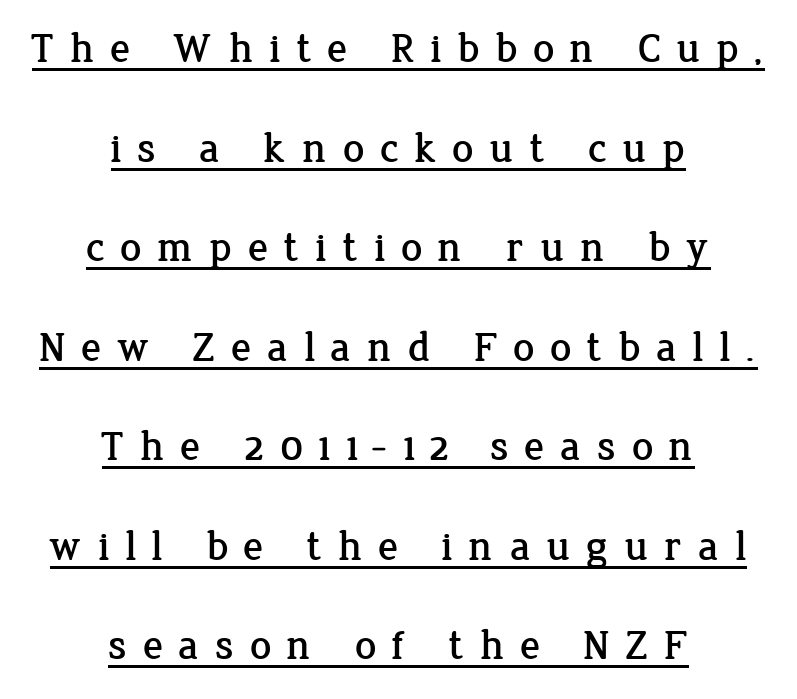
{"serif": "yes", "italic": "no", "width": "normal", "stroke_contrast": "low", "x_height": "medium", "monospaced": "no", "underline": "yes", "align": "center", "line_spacing": "loose", "line_spacing_ratio": 2.37, "letter_spacing": "wide", "letter_spacing_em": 0.37, "glyph_px": 42}
